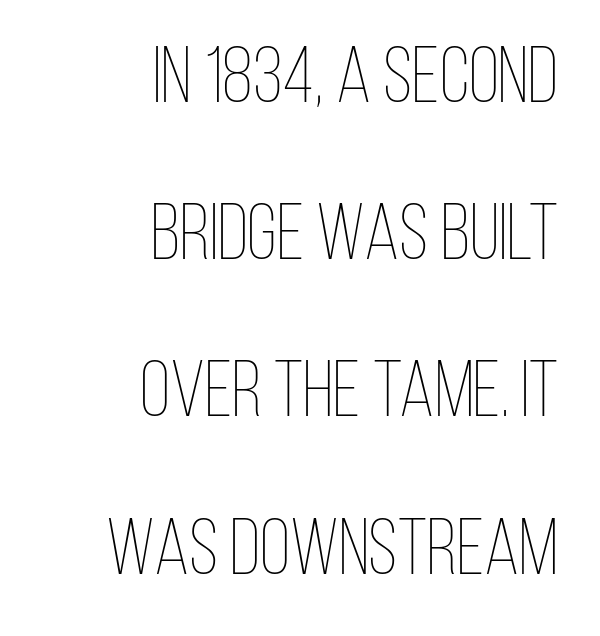
The passage shown has conventional tracking throughout. The space between consecutive lines is lavish. No chunkiness to these letters — they're not bold. Do the characters align in a grid? No, the font is proportional.
